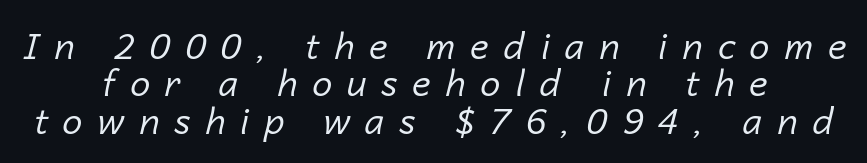
Q: Is the text bold? A: No.
Q: Is the text italic (slanted)? A: Yes, it leans right by about 14 degrees.
Q: Is the text underlined? A: No.
Q: How is the paragraph aligned? A: Centered.
Q: Is the spacing between letters normal or unusually wide? A: Unusually wide.
Q: Is the spacing between lines tight, normal or loose? A: Tight.
Q: Width (condensed, normal, or wide)? A: Normal.
Q: Stroke contrast? A: Low.
Q: x-height? A: Medium.
Q: Monospaced? A: No.
